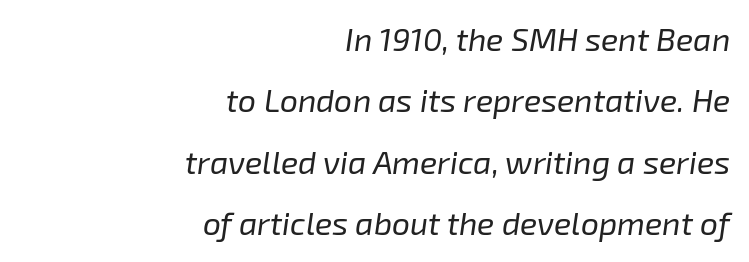
{"italic": "yes", "lean": "right", "slant_degrees": 8, "bold": "no", "weight": "regular", "width": "normal", "stroke_contrast": "low", "x_height": "medium", "monospaced": "no", "underline": "no", "align": "right", "line_spacing": "loose", "line_spacing_ratio": 1.92, "letter_spacing": "normal", "letter_spacing_em": 0.0, "glyph_px": 32}
